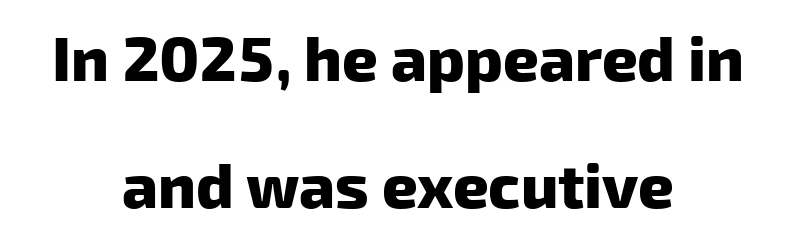
The face used here is rendered with its standard letterfit. The leading is generous, giving the passage an open texture. Just letters on the line, the space beneath them empty. Is this a fixed-width face? No — the glyphs have proportional, varying widths. These lines are composed in type without serifs.
